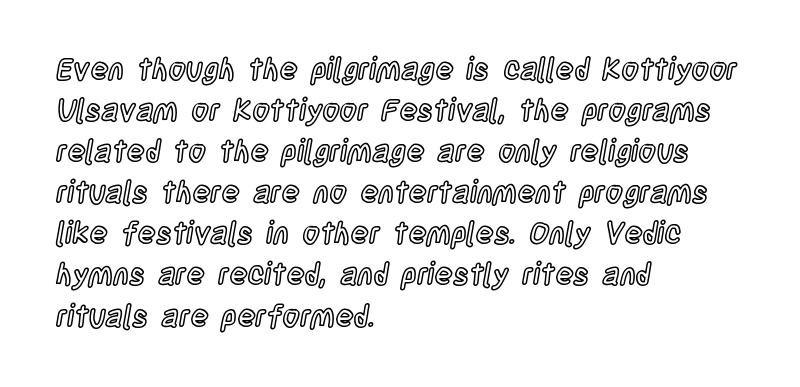
{"width": "condensed", "x_height": "large", "monospaced": "no", "underline": "no", "align": "left", "line_spacing": "normal", "line_spacing_ratio": 1.37, "letter_spacing": "normal", "letter_spacing_em": 0.0, "glyph_px": 30}
